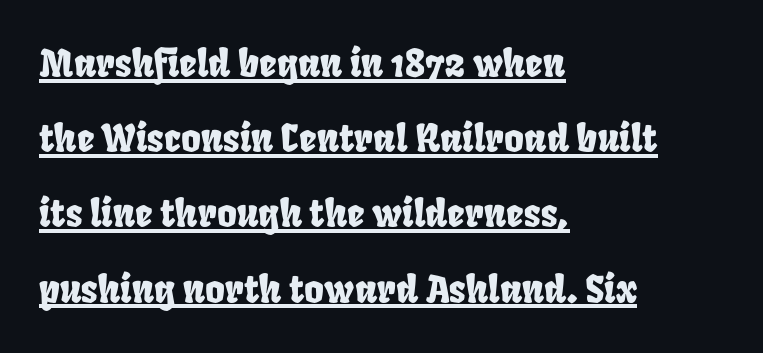
{"width": "condensed", "stroke_contrast": "low", "x_height": "large", "monospaced": "no", "underline": "yes", "align": "left", "line_spacing": "loose", "line_spacing_ratio": 1.98, "letter_spacing": "normal", "letter_spacing_em": 0.0, "glyph_px": 38}
